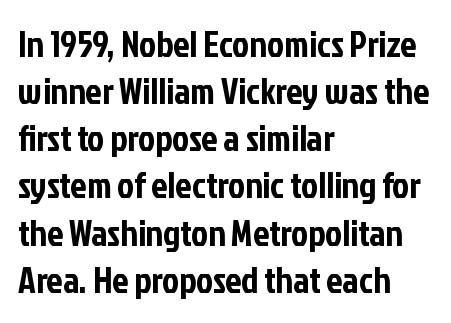
{"serif": "no", "italic": "no", "width": "condensed", "stroke_contrast": "low", "x_height": "medium", "monospaced": "no", "underline": "no", "align": "left", "line_spacing": "normal", "line_spacing_ratio": 1.31, "letter_spacing": "normal", "letter_spacing_em": 0.0, "glyph_px": 36}
